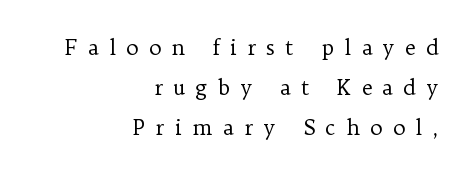
{"italic": "no", "bold": "no", "underline": "no", "align": "right", "line_spacing": "loose", "line_spacing_ratio": 1.9, "letter_spacing": "wide", "letter_spacing_em": 0.49, "glyph_px": 21}
